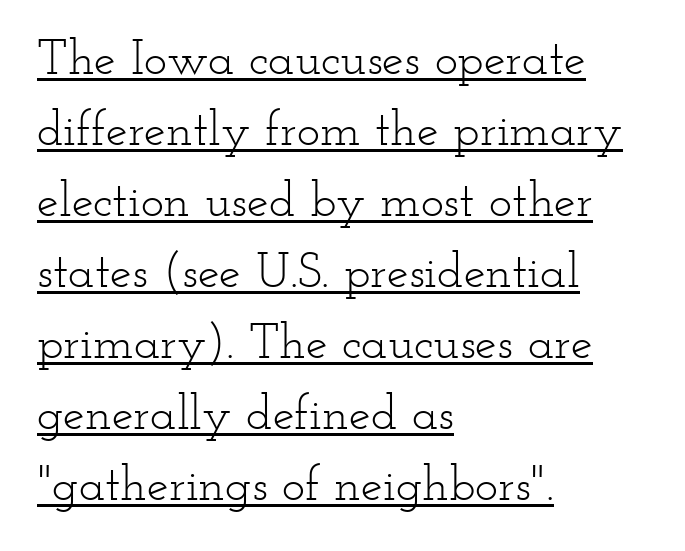
Q: Is the text bold? A: No.
Q: Is the text italic (slanted)? A: No, it is upright.
Q: Is the typeface a serif or a sans-serif typeface? A: Serif.
Q: Is the text underlined? A: Yes.
Q: How is the paragraph aligned? A: Left-aligned.
Q: Is the spacing between letters normal or unusually wide? A: Normal.
Q: Is the spacing between lines tight, normal or loose? A: Normal.
Q: Width (condensed, normal, or wide)? A: Wide.
Q: Stroke contrast? A: Low.
Q: x-height? A: Small.
Q: Monospaced? A: No.
